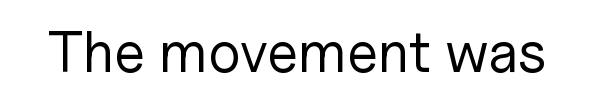
The words here are not underlined. Observe the ordinary spacing: letters are neighbours, not strangers. To sum up the face: it is a sans, with no serifs. This is the regular roman posture of the typeface. Think of a printed novel: that variable character pitch is what you see here.
